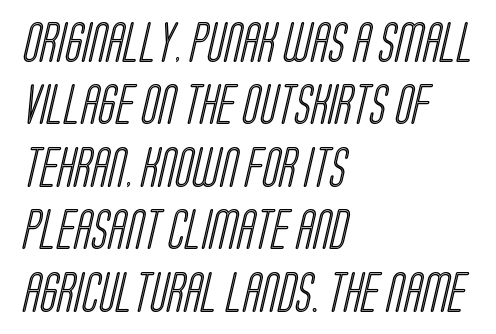
{"width": "condensed", "x_height": "large", "monospaced": "no", "underline": "no", "align": "left", "line_spacing": "normal", "line_spacing_ratio": 1.56, "letter_spacing": "normal", "letter_spacing_em": 0.0, "glyph_px": 40}
